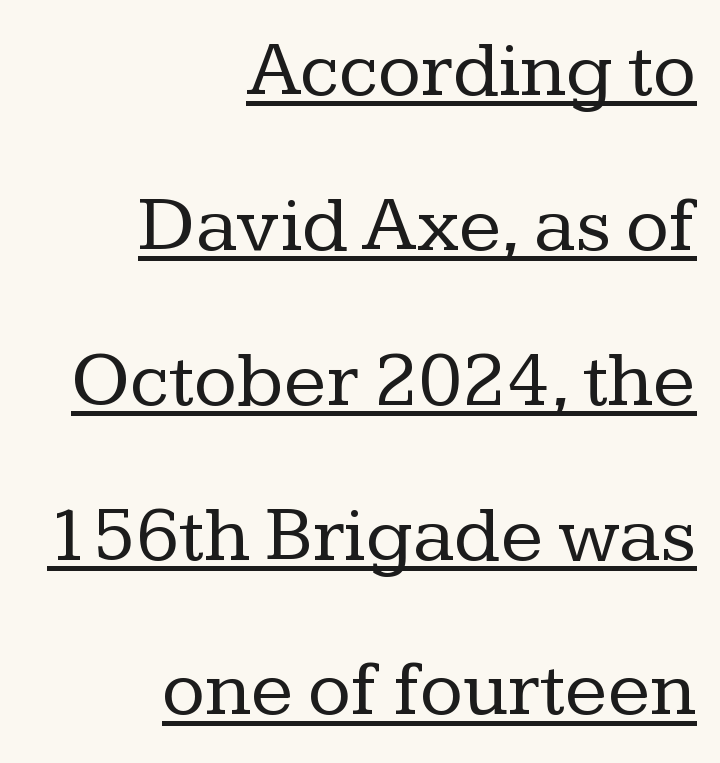
A roman cut, with each character standing at attention. Underlined type. The typesetting does not lean heavy: it is not bold. The rag falls on the left side of this text block. Vertically, the passage feels expansive, rows floating well apart.
